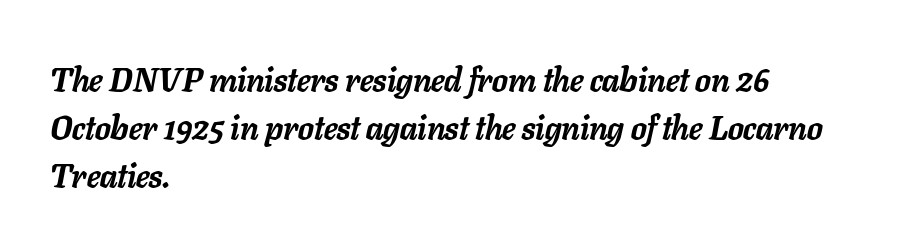
{"italic": "yes", "lean": "right", "slant_degrees": 11, "bold": "yes", "weight": "semibold", "width": "normal", "stroke_contrast": "low", "x_height": "medium", "monospaced": "no", "underline": "no", "align": "left", "line_spacing": "normal", "line_spacing_ratio": 1.46, "letter_spacing": "normal", "letter_spacing_em": 0.0, "glyph_px": 33}
